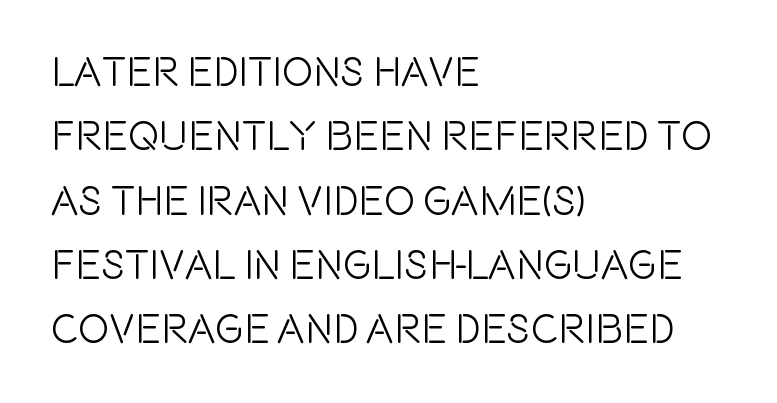
{"serif": "no", "italic": "no", "width": "condensed", "x_height": "large", "monospaced": "no", "underline": "no", "align": "left", "line_spacing": "normal", "line_spacing_ratio": 1.53, "letter_spacing": "normal", "letter_spacing_em": 0.0, "glyph_px": 42}
